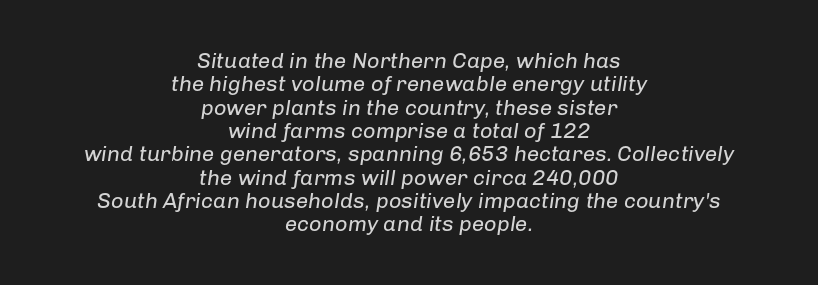
{"italic": "yes", "lean": "right", "slant_degrees": 8, "bold": "no", "underline": "no", "align": "center", "line_spacing": "tight", "line_spacing_ratio": 1.06, "letter_spacing": "normal", "letter_spacing_em": 0.0, "glyph_px": 22}
